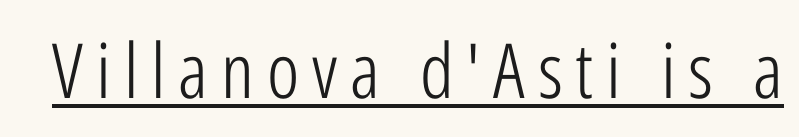
{"serif": "no", "italic": "no", "bold": "no", "weight": "light", "width": "condensed", "stroke_contrast": "low", "x_height": "medium", "monospaced": "no", "underline": "yes", "glyph_px": 76}
